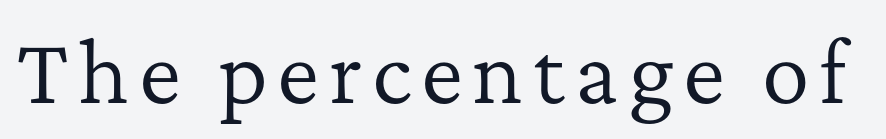
The image shows 80 px regular-weight serif type, upright; set not underlined; low stroke contrast and a medium x-height.
